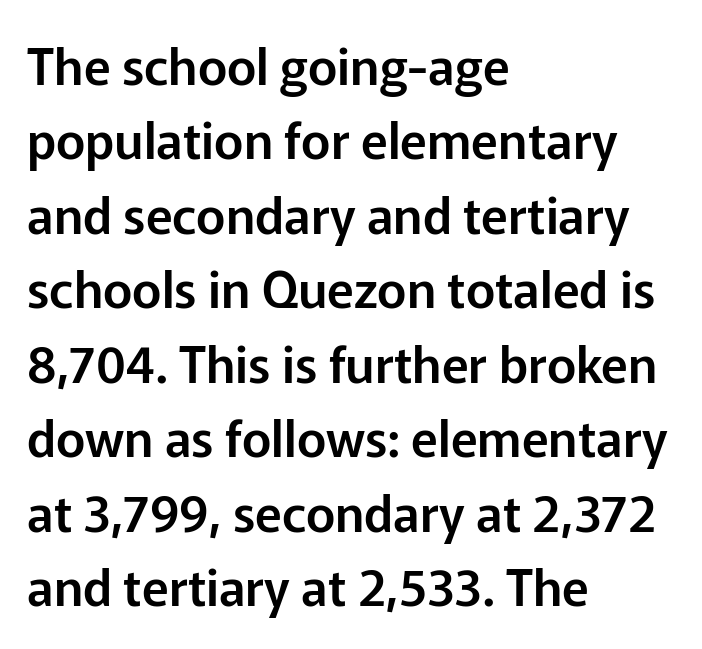
Q: Is the text italic (slanted)? A: No, it is upright.
Q: Is the typeface a serif or a sans-serif typeface? A: Sans-serif.
Q: Is the text underlined? A: No.
Q: How is the paragraph aligned? A: Left-aligned.
Q: Is the spacing between letters normal or unusually wide? A: Normal.
Q: Is the spacing between lines tight, normal or loose? A: Normal.
Q: Width (condensed, normal, or wide)? A: Normal.
Q: Stroke contrast? A: Low.
Q: x-height? A: Medium.
Q: Monospaced? A: No.
